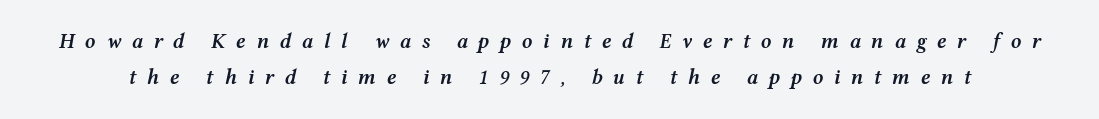
Each glyph is drawn with semibold strokes, heavier than normal yet not fully bold. The face used here is rendered with a markedly widened letterfit. Anything drawn beneath the words? Only blank space. If you drew a line through each stem, it would be angled.
